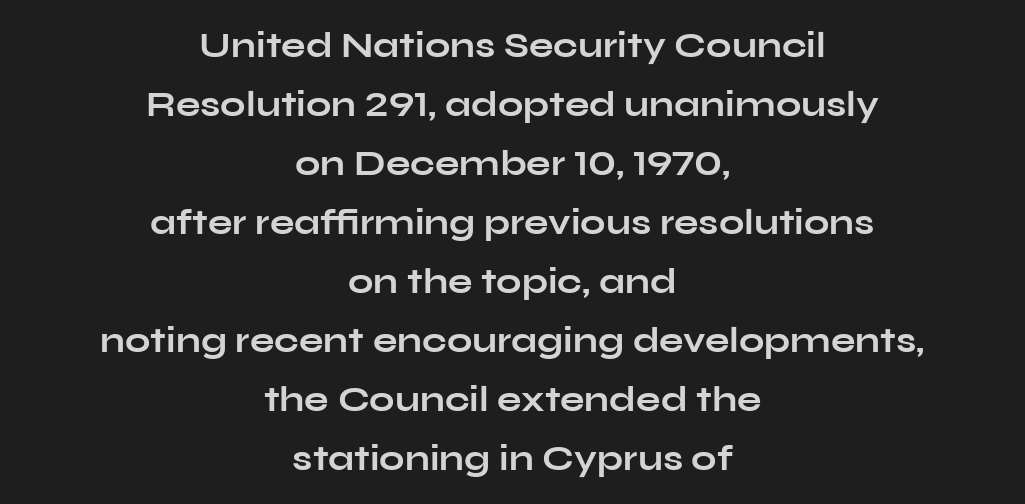
Q: Is the text bold? A: Yes.
Q: Is the text italic (slanted)? A: No, it is upright.
Q: Is the typeface a serif or a sans-serif typeface? A: Sans-serif.
Q: Is the text underlined? A: No.
Q: How is the paragraph aligned? A: Centered.
Q: Is the spacing between letters normal or unusually wide? A: Normal.
Q: Is the spacing between lines tight, normal or loose? A: Normal.
Q: Width (condensed, normal, or wide)? A: Wide.
Q: Stroke contrast? A: Low.
Q: x-height? A: Medium.
Q: Monospaced? A: No.
